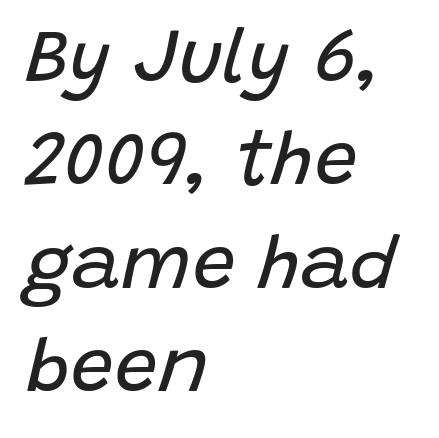
{"italic": "yes", "lean": "right", "slant_degrees": 15, "bold": "no", "weight": "regular", "width": "normal", "stroke_contrast": "low", "x_height": "large", "monospaced": "no", "underline": "no", "align": "left", "line_spacing": "normal", "line_spacing_ratio": 1.36, "letter_spacing": "normal", "letter_spacing_em": 0.0, "glyph_px": 76}
